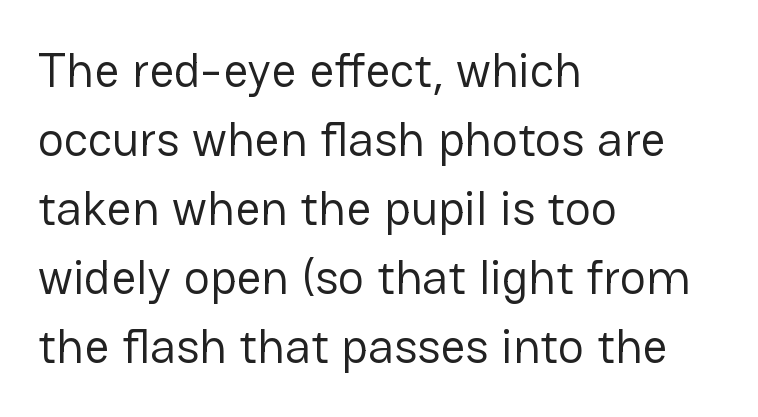
{"serif": "no", "italic": "no", "bold": "no", "weight": "regular", "width": "normal", "stroke_contrast": "low", "x_height": "medium", "monospaced": "no", "underline": "no", "align": "left", "line_spacing": "normal", "line_spacing_ratio": 1.41, "letter_spacing": "normal", "letter_spacing_em": 0.0, "glyph_px": 49}
